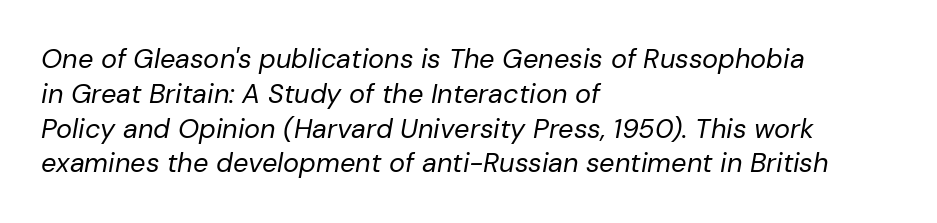
Q: Is the text bold? A: No.
Q: Is the text italic (slanted)? A: Yes, it leans right by about 10 degrees.
Q: Is the text underlined? A: No.
Q: How is the paragraph aligned? A: Left-aligned.
Q: Is the spacing between letters normal or unusually wide? A: Normal.
Q: Is the spacing between lines tight, normal or loose? A: Normal.
